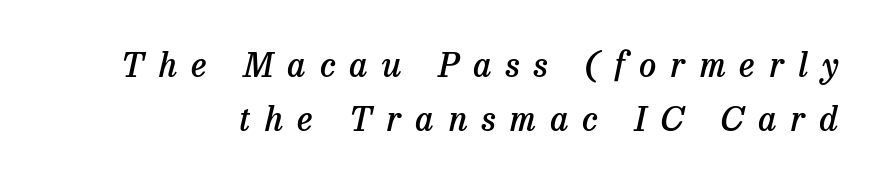
The image shows 34 px semibold serif type, italic (leaning right); set normal line spacing (1.58x), unusually wide letter spacing (+0.42 em), not underlined; low stroke contrast and a medium x-height.
